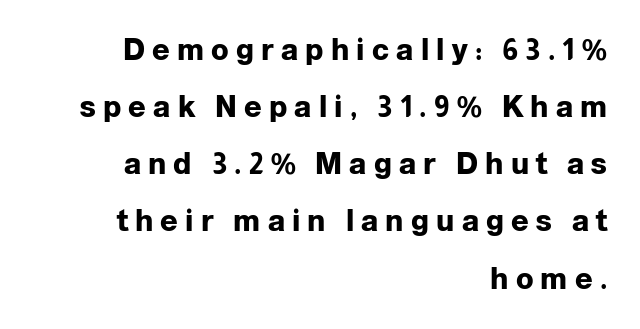
These lines stand farther apart than default settings would place them. Varying glyph widths throughout — classic text-font behaviour. Notice how the stems are strictly vertical — no italics here. Characters follow at a spacing far wider than the type designer built in. The specimen omits any rule beneath the text block's lines. Line endings align vertically; line beginnings do not.
